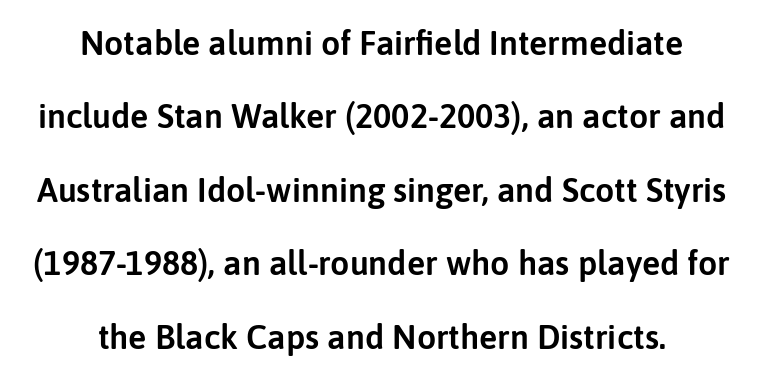
Q: Is the text italic (slanted)? A: No, it is upright.
Q: Is the typeface a serif or a sans-serif typeface? A: Sans-serif.
Q: Is the text underlined? A: No.
Q: How is the paragraph aligned? A: Centered.
Q: Is the spacing between letters normal or unusually wide? A: Normal.
Q: Is the spacing between lines tight, normal or loose? A: Loose.
Q: Width (condensed, normal, or wide)? A: Normal.
Q: Stroke contrast? A: Low.
Q: x-height? A: Medium.
Q: Monospaced? A: No.
